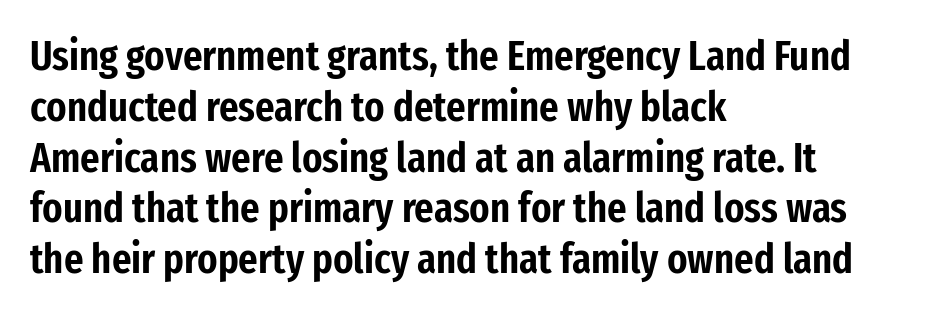
{"serif": "no", "italic": "no", "width": "condensed", "stroke_contrast": "low", "x_height": "medium", "monospaced": "no", "underline": "no", "align": "left", "line_spacing_ratio": 1.21, "letter_spacing": "normal", "letter_spacing_em": 0.0, "glyph_px": 42}
